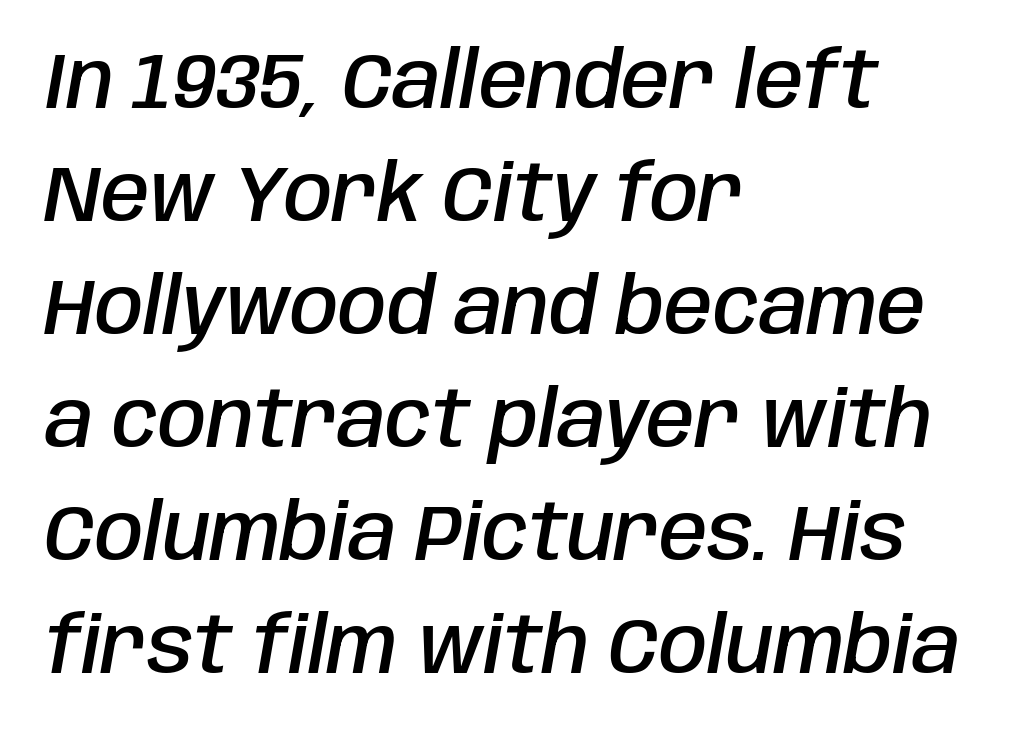
Q: Is the text bold? A: Semi-bold.
Q: Is the text italic (slanted)? A: Yes, it leans right by about 10 degrees.
Q: Is the text underlined? A: No.
Q: How is the paragraph aligned? A: Left-aligned.
Q: Is the spacing between letters normal or unusually wide? A: Normal.
Q: Is the spacing between lines tight, normal or loose? A: Normal.
Q: Width (condensed, normal, or wide)? A: Condensed.
Q: Stroke contrast? A: Low.
Q: x-height? A: Large.
Q: Monospaced? A: No.
